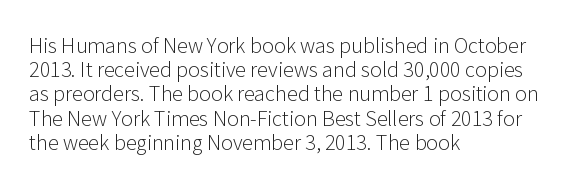
{"italic": "no", "bold": "no", "underline": "no", "align": "left", "line_spacing_ratio": 1.21, "letter_spacing": "normal", "letter_spacing_em": 0.0, "glyph_px": 20}
